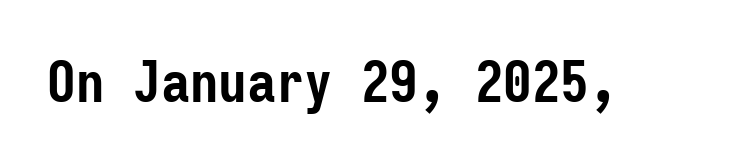
{"serif": "no", "italic": "no", "bold": "yes", "weight": "semibold", "width": "condensed", "stroke_contrast": "low", "x_height": "medium", "monospaced": "yes", "underline": "no", "letter_spacing": "normal", "letter_spacing_em": 0.0, "glyph_px": 57}
